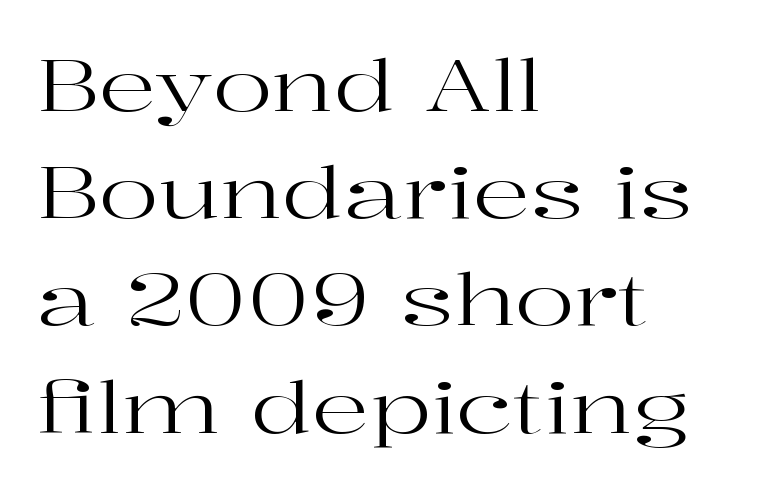
Q: Is the text bold? A: No.
Q: Is the text italic (slanted)? A: No, it is upright.
Q: Is the typeface a serif or a sans-serif typeface? A: Serif.
Q: Is the text underlined? A: No.
Q: How is the paragraph aligned? A: Left-aligned.
Q: Is the spacing between letters normal or unusually wide? A: Normal.
Q: Is the spacing between lines tight, normal or loose? A: Normal.
Q: Width (condensed, normal, or wide)? A: Wide.
Q: Stroke contrast? A: High.
Q: x-height? A: Medium.
Q: Monospaced? A: No.
